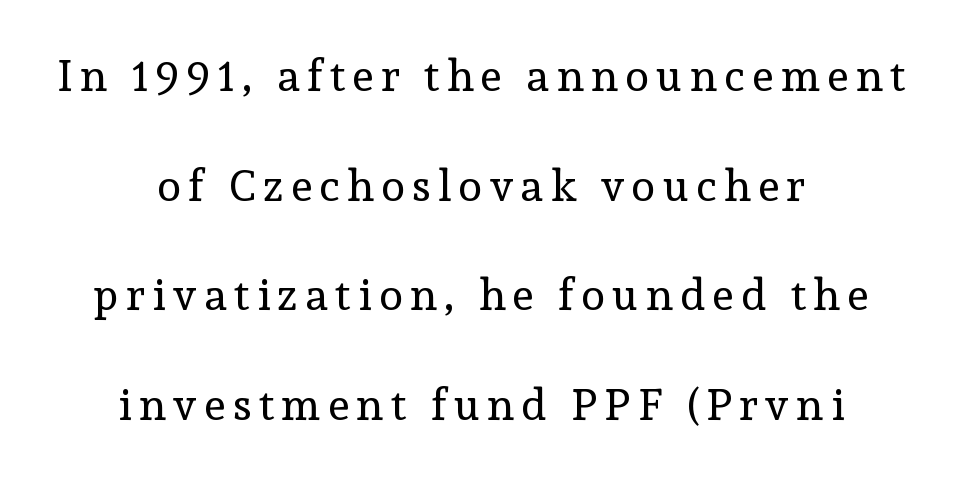
The image shows 44 px regular-weight serif type, upright; set centered, loose line spacing (2.49x), not underlined; a medium x-height.
